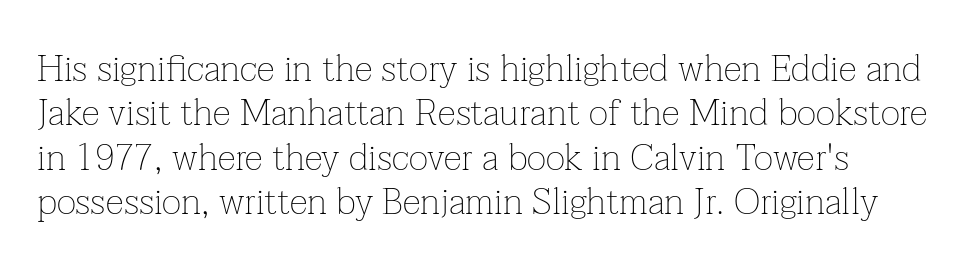
{"serif": "yes", "italic": "no", "bold": "no", "weight": "thin", "width": "normal", "stroke_contrast": "low", "x_height": "medium", "monospaced": "no", "underline": "no", "align": "left", "line_spacing_ratio": 1.2, "letter_spacing": "normal", "letter_spacing_em": 0.0, "glyph_px": 37}
